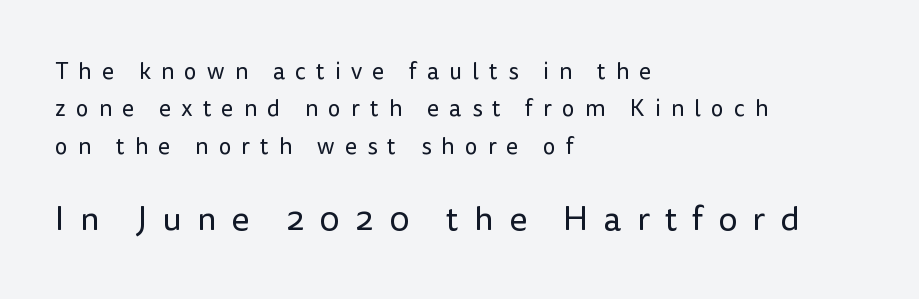
{"serif": "no", "italic": "no", "bold": "no", "weight": "regular", "width": "normal", "stroke_contrast": "low", "x_height": "medium", "monospaced": "no", "underline": "no", "align": "left", "line_spacing": "normal", "line_spacing_ratio": 1.62, "letter_spacing": "wide", "letter_spacing_em": 0.44, "larger_block": "second", "size_ratio": 1.48, "glyph_px": 34}
